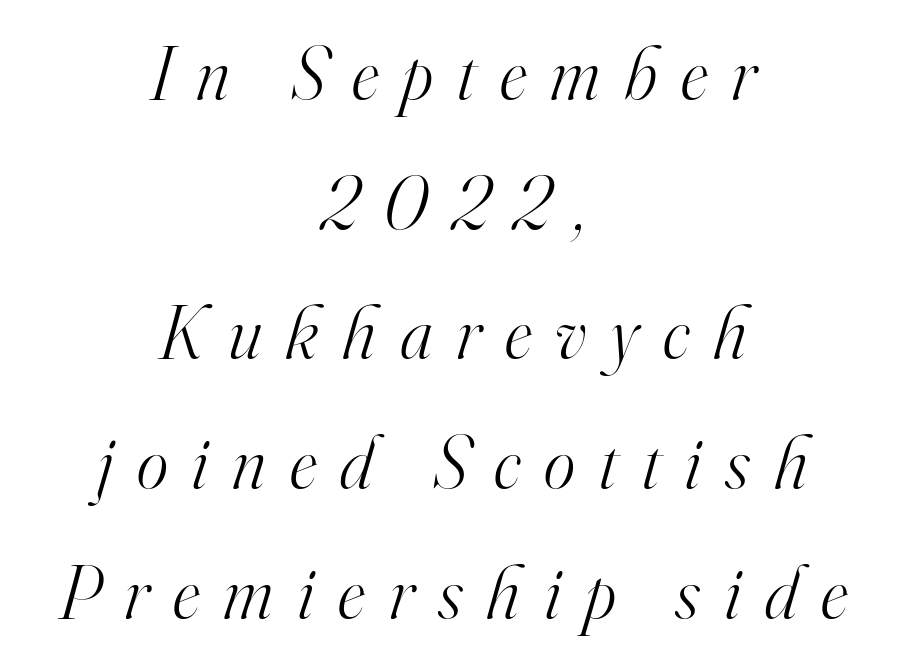
Q: Is the text bold? A: No.
Q: Is the text italic (slanted)? A: Yes, it leans right by about 16 degrees.
Q: Is the typeface a serif or a sans-serif typeface? A: Serif.
Q: Is the text underlined? A: No.
Q: How is the paragraph aligned? A: Centered.
Q: Is the spacing between letters normal or unusually wide? A: Unusually wide.
Q: Width (condensed, normal, or wide)? A: Normal.
Q: Stroke contrast? A: High.
Q: x-height? A: Small.
Q: Monospaced? A: No.
